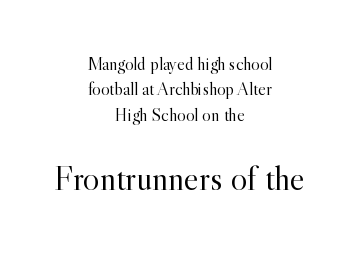
A roman cut, with each character standing at attention. Glyph-to-glyph distance matches everyday printed text. The rendering uses natural spacing where letterforms have individual widths. Look at the bottom of the vertical strokes: they flare into serifs here. Stem width sits at or under what a default text font uses.
